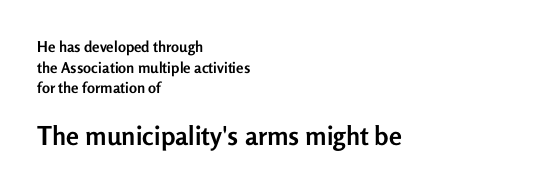
Q: Is the text bold? A: Yes.
Q: Is the text italic (slanted)? A: No, it is upright.
Q: Is the text underlined? A: No.
Q: How is the paragraph aligned? A: Left-aligned.
Q: Is the spacing between letters normal or unusually wide? A: Normal.
Q: Is the spacing between lines tight, normal or loose? A: Normal.
Q: Which block of text is set in a larger size, the first (top) or the second (bottom)? A: The second (bottom) one.
